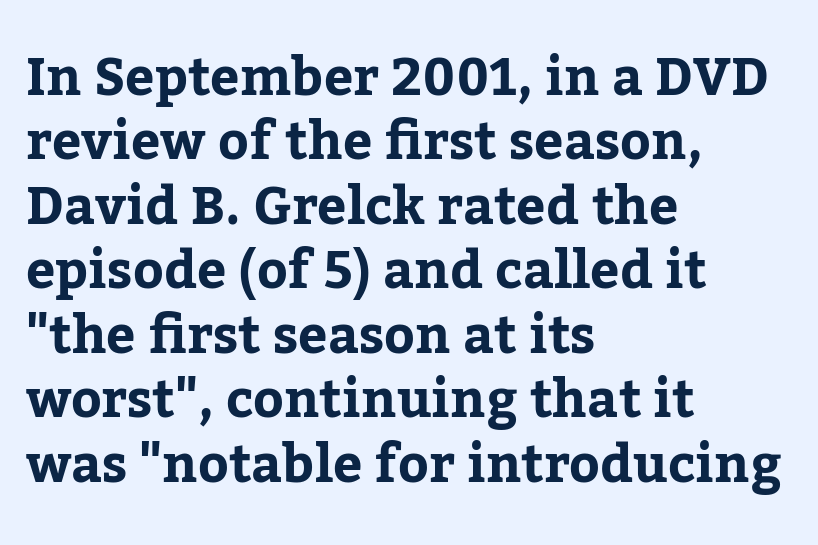
{"serif": "yes", "italic": "no", "width": "normal", "stroke_contrast": "low", "x_height": "medium", "monospaced": "no", "underline": "no", "align": "left", "line_spacing_ratio": 1.24, "letter_spacing": "normal", "letter_spacing_em": 0.0, "glyph_px": 52}
